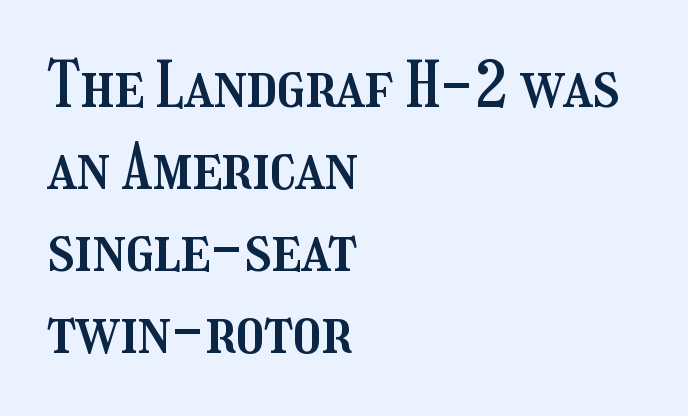
The leading is moderate, giving the passage an even texture. Characters follow at the spacing the type designer built in. Proportional: the letters do not fall into vertical columns. Descenders are the only things crossing below the line. Tall strokes in this sample are plumb rather than angled.
